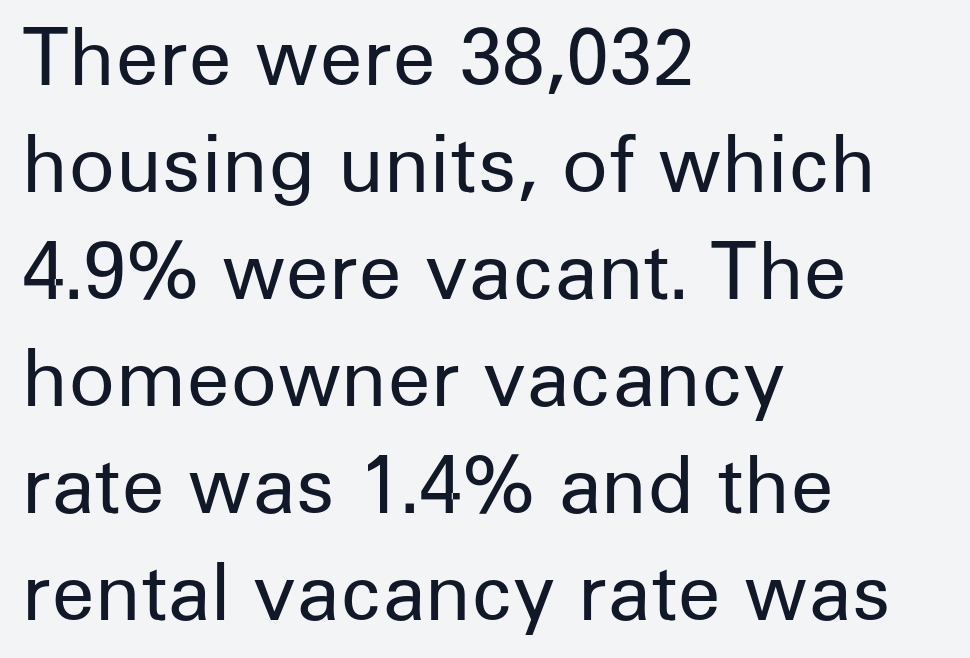
Q: Is the text bold? A: No.
Q: Is the text italic (slanted)? A: No, it is upright.
Q: Is the typeface a serif or a sans-serif typeface? A: Sans-serif.
Q: Is the text underlined? A: No.
Q: How is the paragraph aligned? A: Left-aligned.
Q: Is the spacing between letters normal or unusually wide? A: Normal.
Q: Is the spacing between lines tight, normal or loose? A: Normal.
Q: Width (condensed, normal, or wide)? A: Normal.
Q: Stroke contrast? A: Low.
Q: x-height? A: Medium.
Q: Monospaced? A: No.
